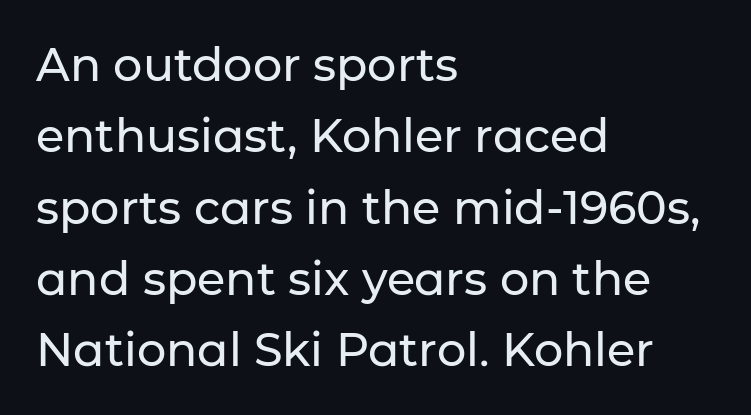
The image shows 46 px sans-serif type, upright; set left-aligned, normal line spacing (1.55x), normal letter spacing, not underlined; low stroke contrast and a medium x-height.
